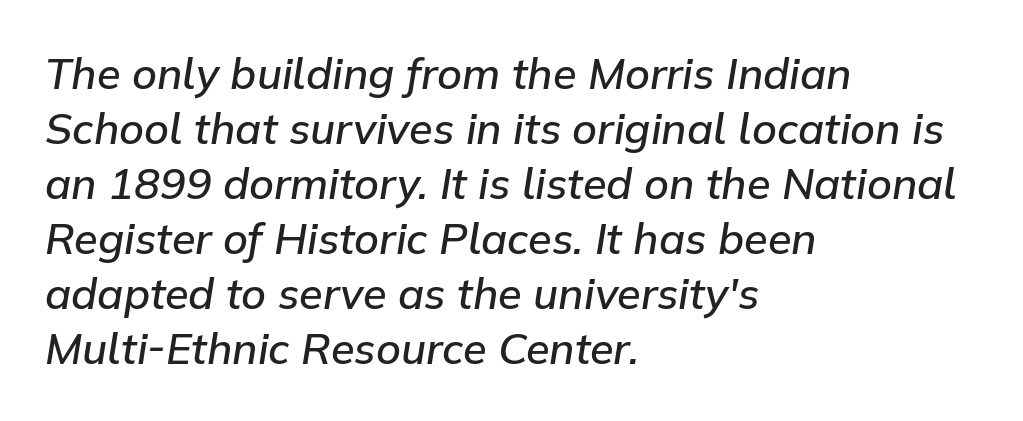
Slant detected: the letters are inclined. These lines keep a tight, regular rhythm from letter to letter. Check the space under the baseline: it is left empty. These lines carry some extra weight — a demibold, not a full bold. One-word summary of the alignment: left.
